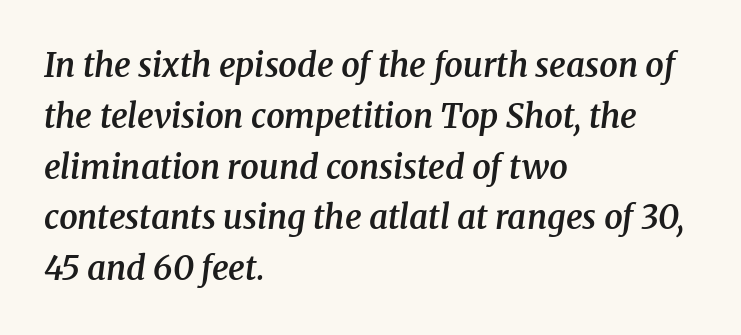
Q: Is the text bold? A: Semi-bold.
Q: Is the text italic (slanted)? A: Yes, it leans right by about 8 degrees.
Q: Is the typeface a serif or a sans-serif typeface? A: Serif.
Q: Is the text underlined? A: No.
Q: How is the paragraph aligned? A: Left-aligned.
Q: Is the spacing between letters normal or unusually wide? A: Normal.
Q: Is the spacing between lines tight, normal or loose? A: Normal.
Q: Width (condensed, normal, or wide)? A: Normal.
Q: Stroke contrast? A: Medium.
Q: x-height? A: Medium.
Q: Monospaced? A: No.
